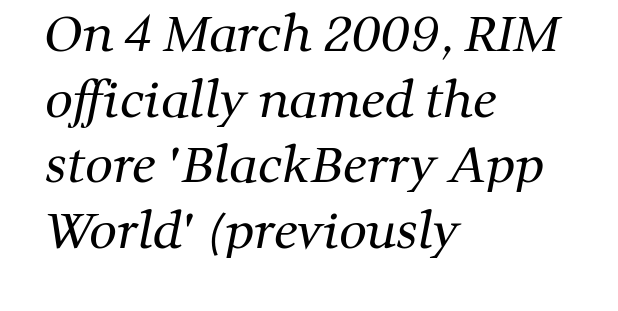
Q: Is the text bold? A: No.
Q: Is the typeface a serif or a sans-serif typeface? A: Serif.
Q: Is the text underlined? A: No.
Q: How is the paragraph aligned? A: Left-aligned.
Q: Is the spacing between letters normal or unusually wide? A: Normal.
Q: Is the spacing between lines tight, normal or loose? A: Normal.
Q: Width (condensed, normal, or wide)? A: Normal.
Q: Stroke contrast? A: Medium.
Q: x-height? A: Medium.
Q: Monospaced? A: No.
